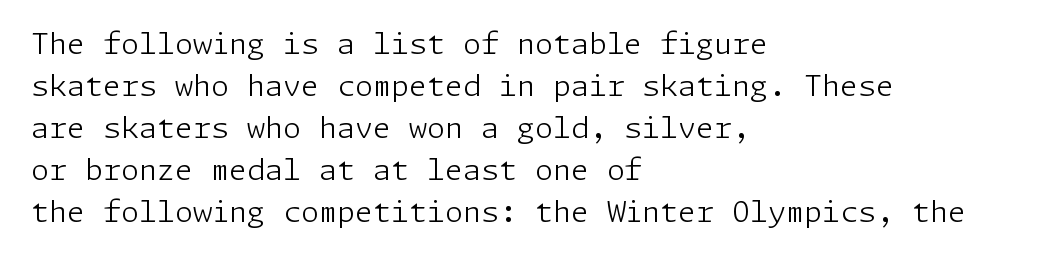
{"serif": "no", "italic": "no", "bold": "no", "weight": "light", "width": "normal", "stroke_contrast": "low", "x_height": "medium", "underline": "no", "align": "left", "line_spacing": "normal", "line_spacing_ratio": 1.45, "letter_spacing": "normal", "letter_spacing_em": 0.0, "glyph_px": 29}
